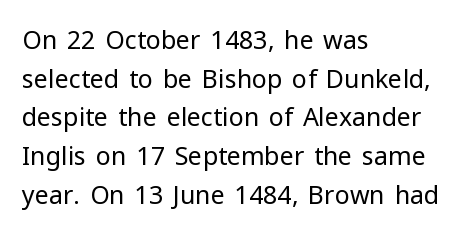
{"italic": "no", "bold": "no", "underline": "no", "align": "left", "line_spacing": "normal", "line_spacing_ratio": 1.55, "letter_spacing": "normal", "letter_spacing_em": 0.0, "glyph_px": 25}
